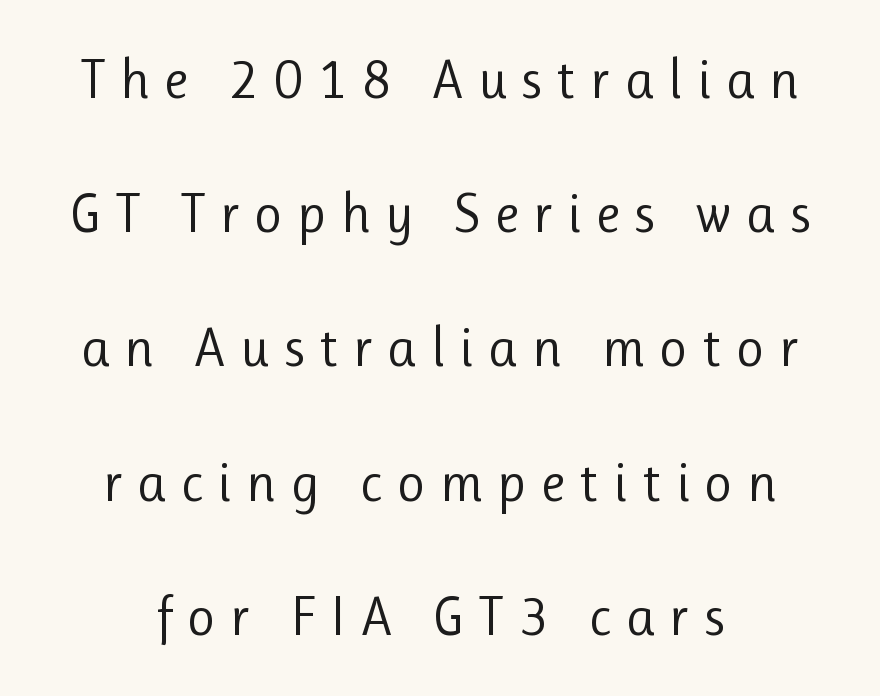
Characters follow at a spacing far wider than the type designer built in. A typesetter would call this proportional, since set widths differ per character. The typography opts for an upright posture over an oblique one. Letters have the restrained weight of plain body copy at most. Check the space under the baseline: it is left empty. Examine the stroke ends and you'll find no serifs.
